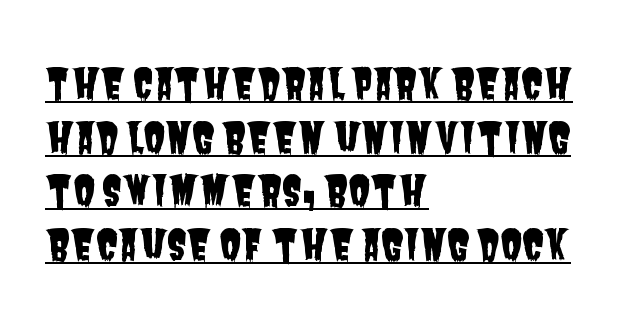
Q: Is the typeface a serif or a sans-serif typeface? A: Sans-serif.
Q: Is the text underlined? A: Yes.
Q: How is the paragraph aligned? A: Left-aligned.
Q: Is the spacing between letters normal or unusually wide? A: Normal.
Q: Is the spacing between lines tight, normal or loose? A: Normal.
Q: Width (condensed, normal, or wide)? A: Condensed.
Q: Stroke contrast? A: Low.
Q: x-height? A: Large.
Q: Monospaced? A: No.
